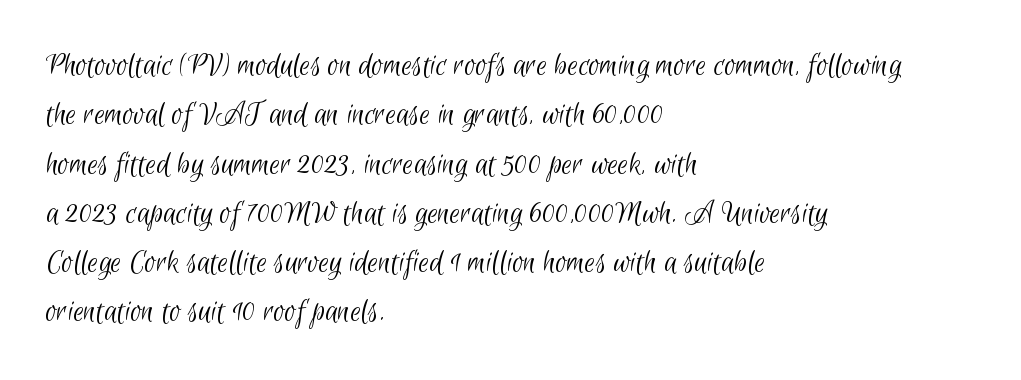
The image shows 34 px light, condensed sans-serif type; set left-aligned, normal line spacing (1.45x), normal letter spacing, not underlined; low stroke contrast and a small x-height.
